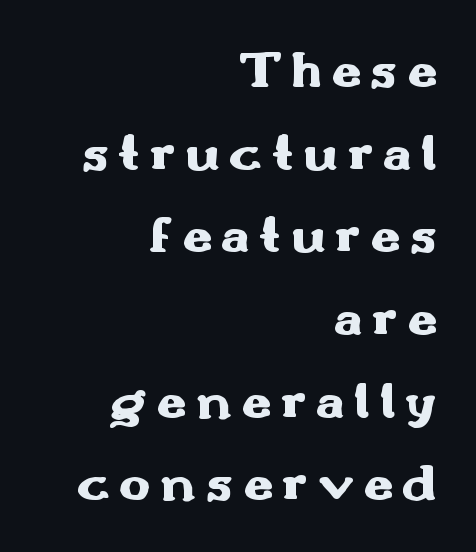
The image shows 53 px heavy, wide sans-serif type, upright; set right-aligned, normal line spacing (1.56x), not underlined; medium stroke contrast and a small x-height.
